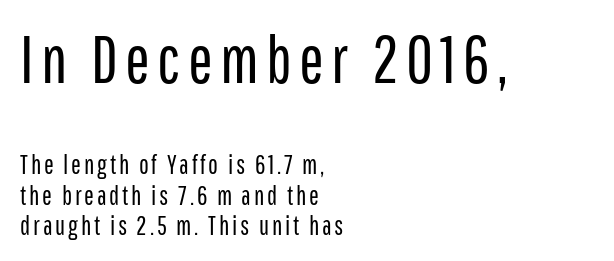
When letters stand straight like this, we call the style roman or upright. Decoration check: the copy has no underline. The setting favours the left margin, as ordinary paragraphs usually do. Two sizes are in play, and the larger belongs to the first block. A quiet, ordinary-to-light weight characterises the typeface.
